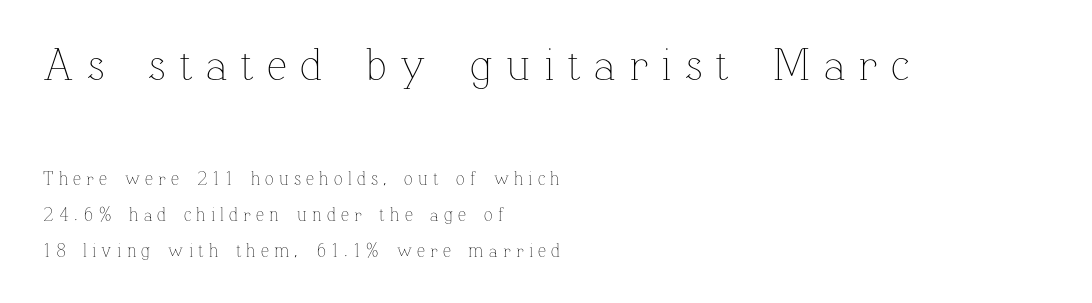
{"italic": "no", "bold": "no", "weight": "thin", "width": "normal", "stroke_contrast": "low", "x_height": "medium", "monospaced": "no", "underline": "no", "align": "left", "line_spacing": "loose", "line_spacing_ratio": 2.0, "letter_spacing": "wide", "letter_spacing_em": 0.29, "larger_block": "first", "size_ratio": 2.5, "glyph_px": 45}
